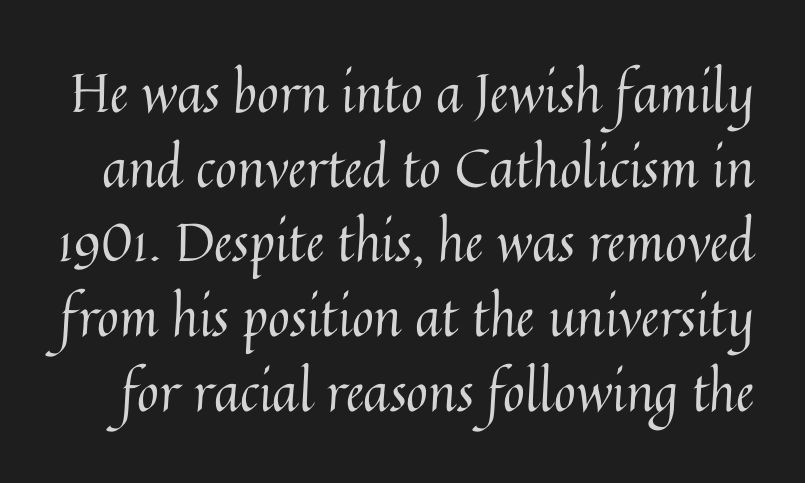
Q: Is the text bold? A: No.
Q: Is the text underlined? A: No.
Q: Is the spacing between letters normal or unusually wide? A: Normal.
Q: Is the spacing between lines tight, normal or loose? A: Normal.
Q: Width (condensed, normal, or wide)? A: Normal.
Q: Stroke contrast? A: Medium.
Q: x-height? A: Medium.
Q: Monospaced? A: No.
